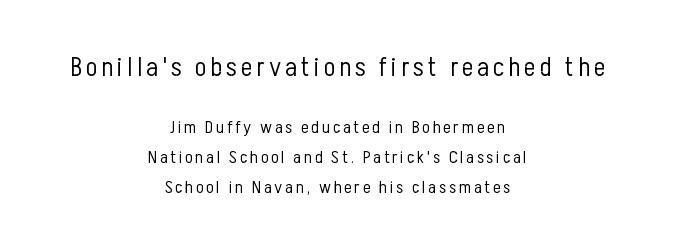
Stems here are at most as thick as an everyday book face. Visually, the top section dominates because its glyphs are scaled up. One-word summary of the alignment: center. The font's upright variant was chosen for this text. Students, observe: this is what conventionally led text looks like. Underline: absent.
